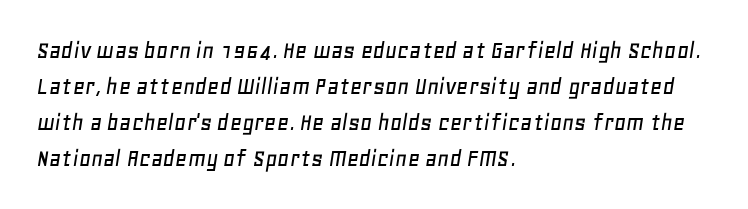
The font's italic variant was chosen for this text. The typesetter chose a ragged-right arrangement here. Clear beneath every line of the passage. Summary of vertical rhythm: regular, with standard interline spacing. There is no visible air inserted between adjacent glyphs.
